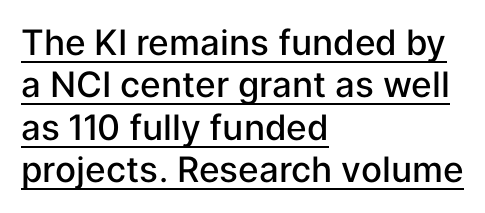
Q: Is the text bold? A: Semi-bold.
Q: Is the text italic (slanted)? A: No, it is upright.
Q: Is the typeface a serif or a sans-serif typeface? A: Sans-serif.
Q: Is the text underlined? A: Yes.
Q: How is the paragraph aligned? A: Left-aligned.
Q: Is the spacing between letters normal or unusually wide? A: Normal.
Q: Width (condensed, normal, or wide)? A: Normal.
Q: Stroke contrast? A: Low.
Q: x-height? A: Medium.
Q: Monospaced? A: No.
